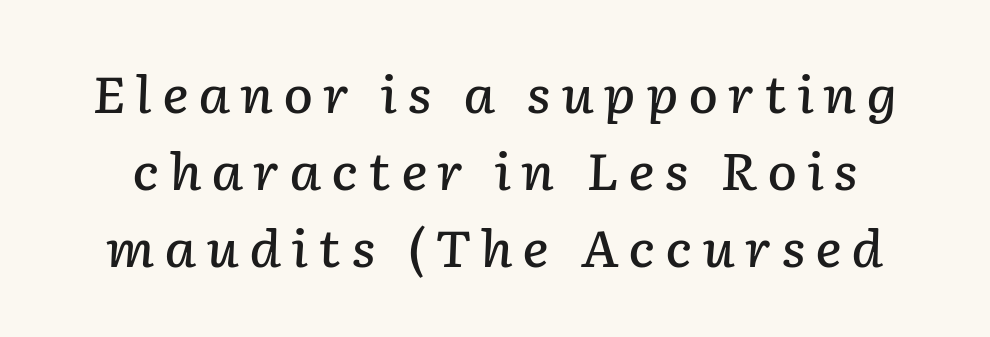
Q: Is the text bold? A: Semi-bold.
Q: Is the text italic (slanted)? A: Yes, it leans right by about 2 degrees.
Q: Is the text underlined? A: No.
Q: Is the spacing between lines tight, normal or loose? A: Normal.
Q: Width (condensed, normal, or wide)? A: Normal.
Q: Stroke contrast? A: Low.
Q: x-height? A: Medium.
Q: Monospaced? A: No.
